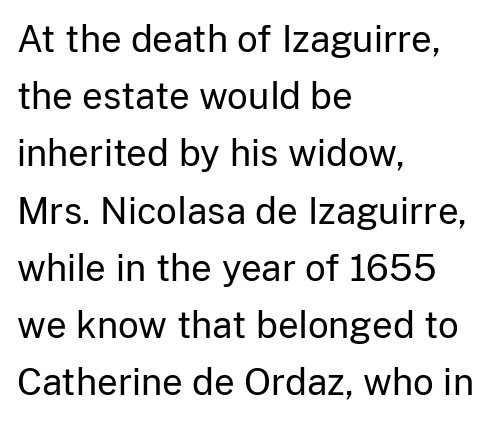
Q: Is the text bold? A: No.
Q: Is the text italic (slanted)? A: No, it is upright.
Q: Is the typeface a serif or a sans-serif typeface? A: Sans-serif.
Q: Is the text underlined? A: No.
Q: How is the paragraph aligned? A: Left-aligned.
Q: Is the spacing between letters normal or unusually wide? A: Normal.
Q: Is the spacing between lines tight, normal or loose? A: Normal.
Q: Width (condensed, normal, or wide)? A: Normal.
Q: Stroke contrast? A: Low.
Q: x-height? A: Medium.
Q: Monospaced? A: No.
